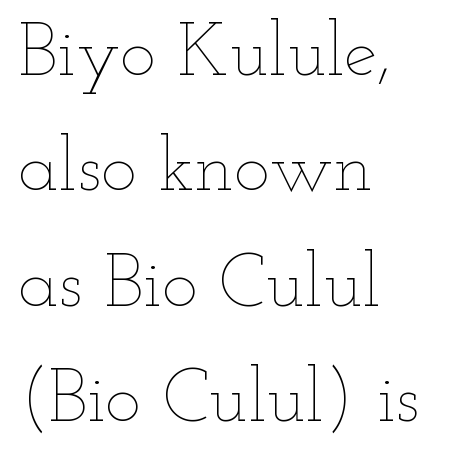
{"italic": "no", "bold": "no", "weight": "thin", "width": "wide", "stroke_contrast": "low", "x_height": "small", "monospaced": "no", "underline": "no", "align": "left", "line_spacing": "normal", "line_spacing_ratio": 1.54, "letter_spacing": "normal", "letter_spacing_em": 0.0, "glyph_px": 75}
